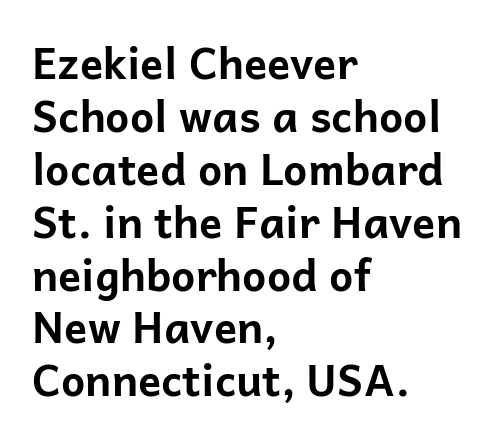
Posture: upright roman. Look at the tracking — it's just the regular setting, nothing added. The typesetter chose a ragged-right arrangement here. A sans-serif font was chosen for this passage. Set as a true bold cut, around the 700 mark.
